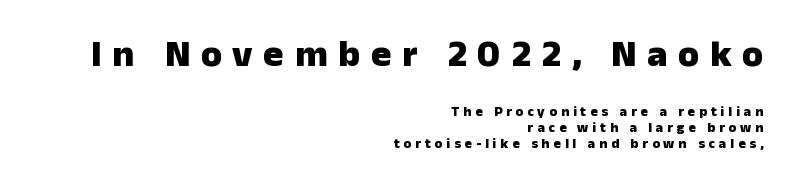
{"serif": "no", "italic": "no", "bold": "yes", "weight": "heavy", "width": "normal", "stroke_contrast": "low", "x_height": "medium", "monospaced": "no", "underline": "no", "align": "right", "line_spacing": "tight", "line_spacing_ratio": 1.15, "letter_spacing": "wide", "letter_spacing_em": 0.28, "larger_block": "first", "size_ratio": 2.71, "glyph_px": 38}
